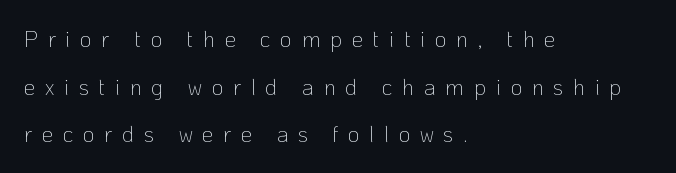
Rule under the text: the space is simply empty. Leading is clearly above the norm, producing a sparse column. You can tell it's not italic because the verticals are truly vertical. The rendering inserts visible extra space after every character. This reads as an unemphasized weight, regular at the heaviest. This sample is left-justified, so line endings fall wherever the words run out.
